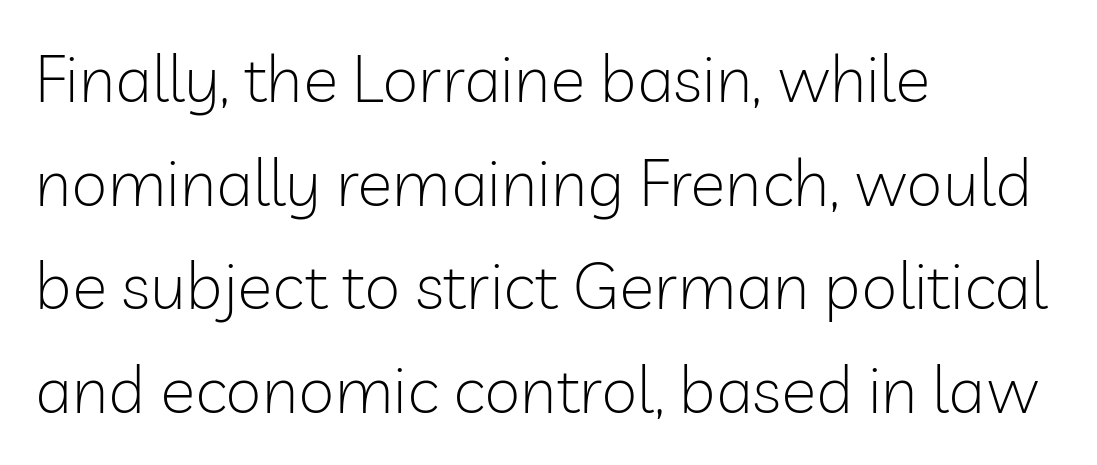
The image shows 66 px light sans-serif type, upright; set left-aligned, normal line spacing (1.57x), normal letter spacing, not underlined; low stroke contrast and a medium x-height.
